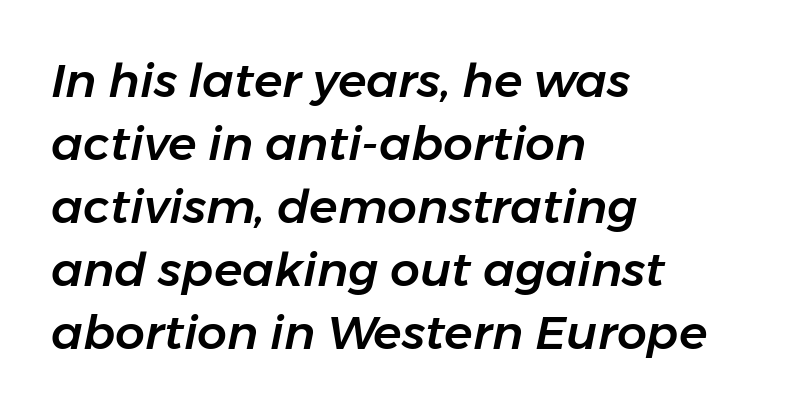
{"italic": "yes", "lean": "right", "slant_degrees": 11, "width": "normal", "stroke_contrast": "low", "x_height": "medium", "monospaced": "no", "underline": "no", "align": "left", "line_spacing": "normal", "line_spacing_ratio": 1.34, "letter_spacing": "normal", "letter_spacing_em": 0.0, "glyph_px": 47}
